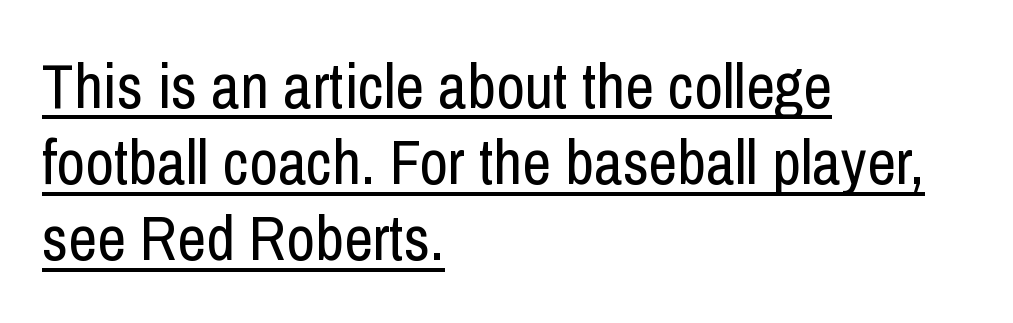
Q: Is the text bold? A: No.
Q: Is the text italic (slanted)? A: No, it is upright.
Q: Is the typeface a serif or a sans-serif typeface? A: Sans-serif.
Q: Is the text underlined? A: Yes.
Q: How is the paragraph aligned? A: Left-aligned.
Q: Is the spacing between letters normal or unusually wide? A: Normal.
Q: Width (condensed, normal, or wide)? A: Condensed.
Q: Stroke contrast? A: Low.
Q: x-height? A: Medium.
Q: Monospaced? A: No.
